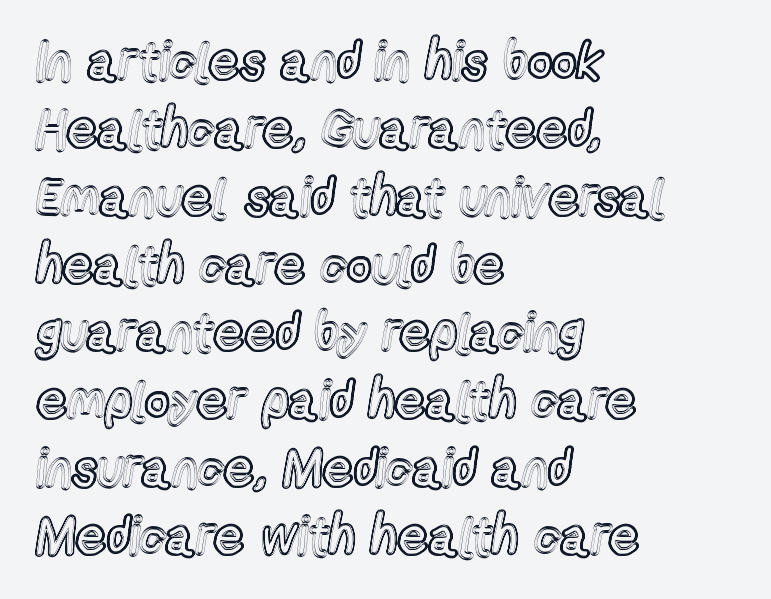
Here the designer chose a conventional face with non-uniform glyph widths. If you drew a ruler down the left edge, every line would touch it. Plain, unruled lines of type.
